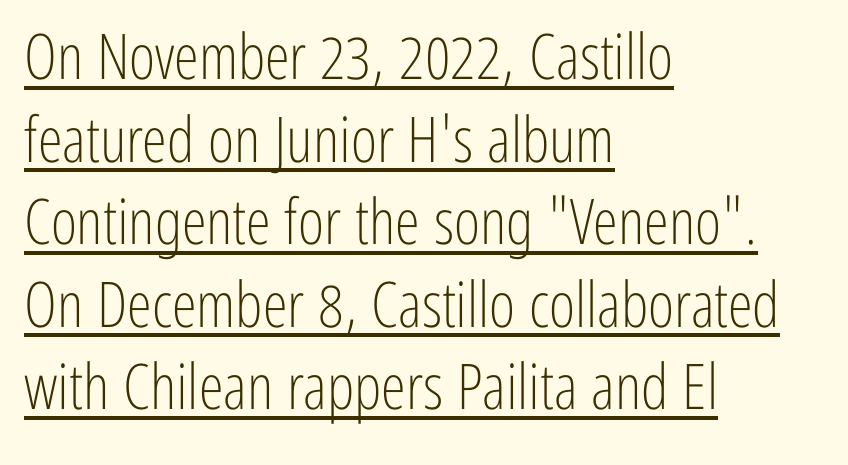
{"serif": "no", "italic": "no", "bold": "no", "weight": "light", "width": "condensed", "stroke_contrast": "low", "x_height": "medium", "monospaced": "no", "underline": "yes", "align": "left", "line_spacing": "normal", "line_spacing_ratio": 1.31, "letter_spacing": "normal", "letter_spacing_em": 0.0, "glyph_px": 63}
